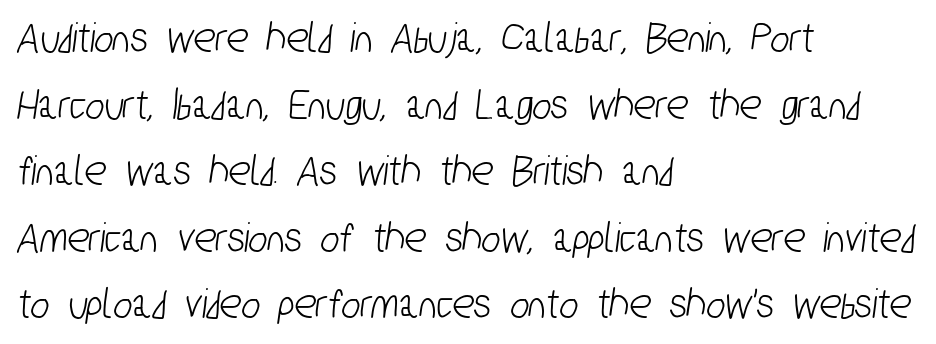
The letters advance in unequal steps, a hallmark of proportional type. Beneath every word, the page is bare. This rendering uses left alignment, leaving the right contour irregular. Letterform terminals end flat and unadorned throughout the passage. The rendering keeps characters at their native spacing.
